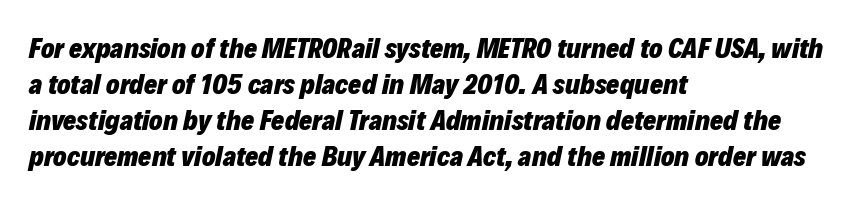
Q: Is the text bold? A: Yes.
Q: Is the text italic (slanted)? A: Yes, it leans right by about 12 degrees.
Q: Is the text underlined? A: No.
Q: How is the paragraph aligned? A: Left-aligned.
Q: Is the spacing between letters normal or unusually wide? A: Normal.
Q: Is the spacing between lines tight, normal or loose? A: Normal.
Q: Width (condensed, normal, or wide)? A: Normal.
Q: Stroke contrast? A: Low.
Q: x-height? A: Medium.
Q: Monospaced? A: No.
